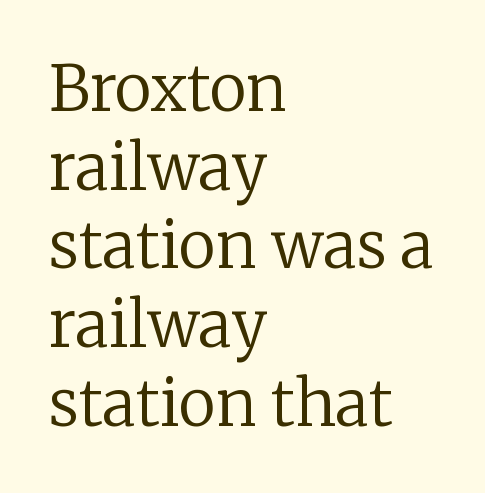
Q: Is the text bold? A: No.
Q: Is the text italic (slanted)? A: No, it is upright.
Q: Is the typeface a serif or a sans-serif typeface? A: Serif.
Q: Is the text underlined? A: No.
Q: How is the paragraph aligned? A: Left-aligned.
Q: Is the spacing between letters normal or unusually wide? A: Normal.
Q: Is the spacing between lines tight, normal or loose? A: Normal.
Q: Width (condensed, normal, or wide)? A: Normal.
Q: Stroke contrast? A: Low.
Q: x-height? A: Medium.
Q: Monospaced? A: No.
